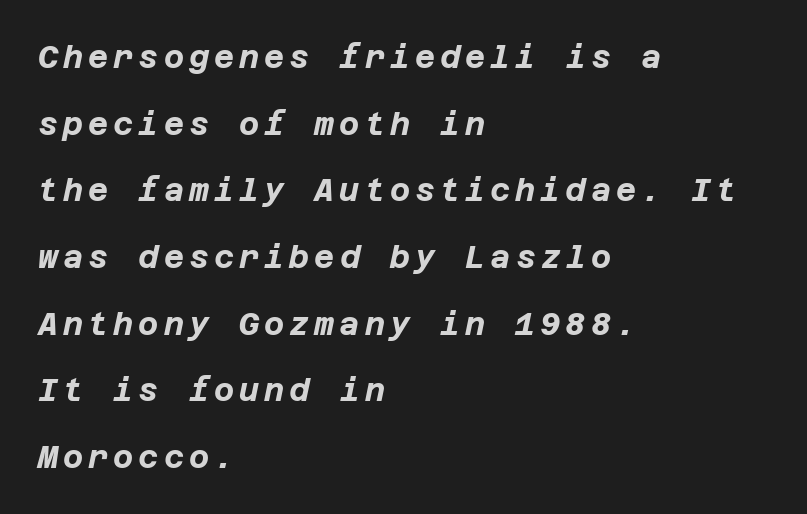
Q: Is the text bold? A: Yes.
Q: Is the text italic (slanted)? A: Yes, it leans right by about 12 degrees.
Q: Is the text underlined? A: No.
Q: How is the paragraph aligned? A: Left-aligned.
Q: Is the spacing between lines tight, normal or loose? A: Loose.
Q: Width (condensed, normal, or wide)? A: Normal.
Q: Stroke contrast? A: Low.
Q: x-height? A: Large.
